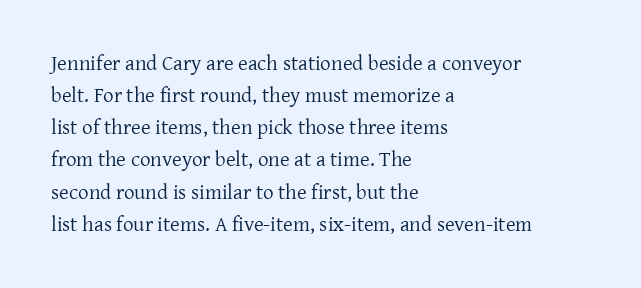
{"italic": "no", "bold": "no", "underline": "no", "align": "left", "line_spacing": "normal", "line_spacing_ratio": 1.53, "letter_spacing": "normal", "letter_spacing_em": 0.0, "glyph_px": 21}
